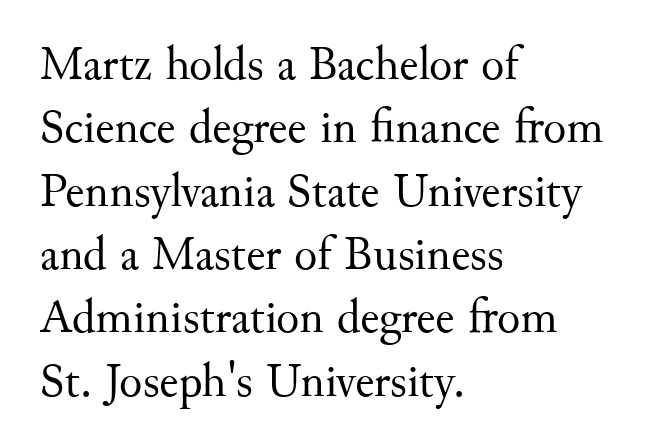
Q: Is the text bold? A: No.
Q: Is the text italic (slanted)? A: No, it is upright.
Q: Is the typeface a serif or a sans-serif typeface? A: Serif.
Q: Is the text underlined? A: No.
Q: How is the paragraph aligned? A: Left-aligned.
Q: Is the spacing between letters normal or unusually wide? A: Normal.
Q: Is the spacing between lines tight, normal or loose? A: Normal.
Q: Width (condensed, normal, or wide)? A: Normal.
Q: Stroke contrast? A: Medium.
Q: x-height? A: Small.
Q: Monospaced? A: No.
